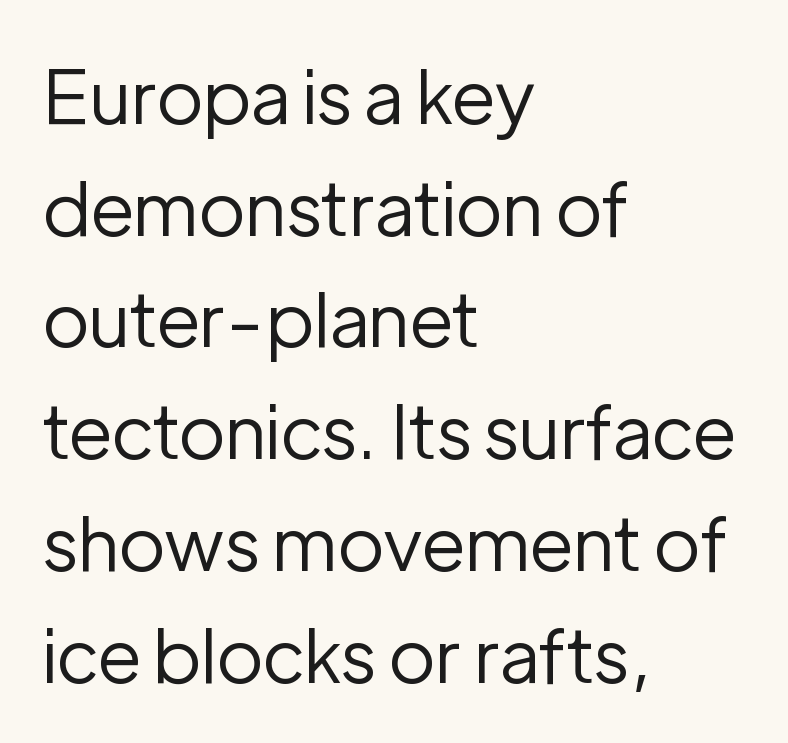
The image shows 75 px regular-weight sans-serif type, upright; set left-aligned, normal line spacing (1.49x), normal letter spacing, not underlined; low stroke contrast and a medium x-height.
